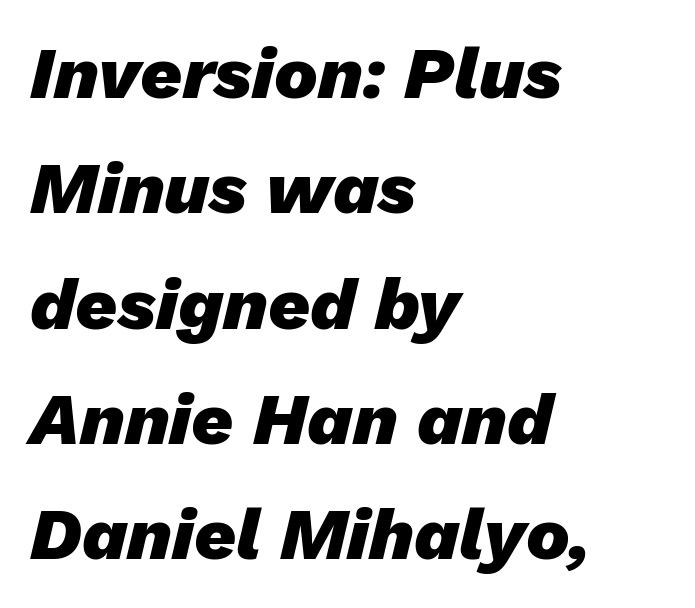
The image shows 73 px heavy type, italic (leaning right); set left-aligned, normal line spacing (1.58x), normal letter spacing, not underlined; low stroke contrast and a medium x-height.
